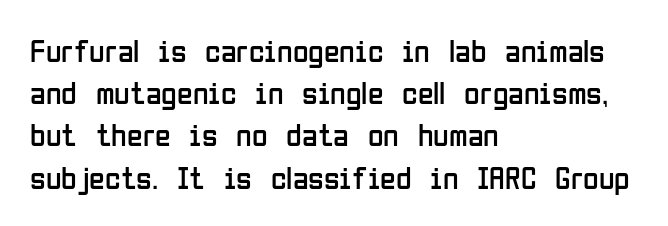
The image shows 32 px regular-weight, condensed sans-serif type, upright; set left-aligned, normal line spacing (1.32x), normal letter spacing, not underlined; low stroke contrast and a medium x-height.
